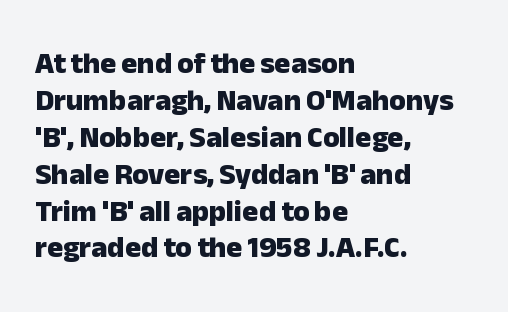
Q: Is the text bold? A: Yes.
Q: Is the text italic (slanted)? A: No, it is upright.
Q: Is the typeface a serif or a sans-serif typeface? A: Sans-serif.
Q: Is the text underlined? A: No.
Q: How is the paragraph aligned? A: Left-aligned.
Q: Is the spacing between letters normal or unusually wide? A: Normal.
Q: Width (condensed, normal, or wide)? A: Normal.
Q: Stroke contrast? A: Low.
Q: x-height? A: Medium.
Q: Monospaced? A: No.
